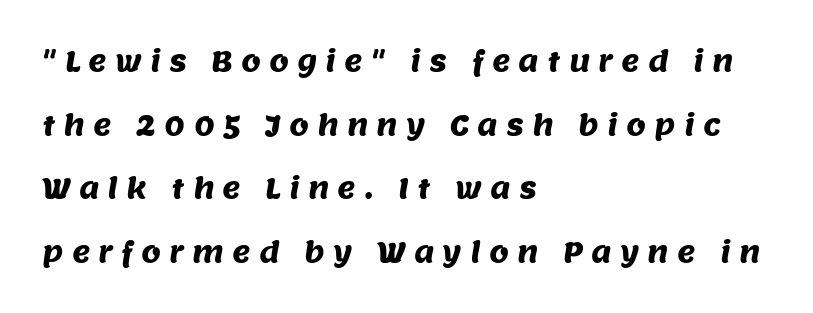
The image shows 28 px sans-serif type; set left-aligned, loose line spacing (2.27x), unusually wide letter spacing (+0.29 em), not underlined; medium stroke contrast and a large x-height.
